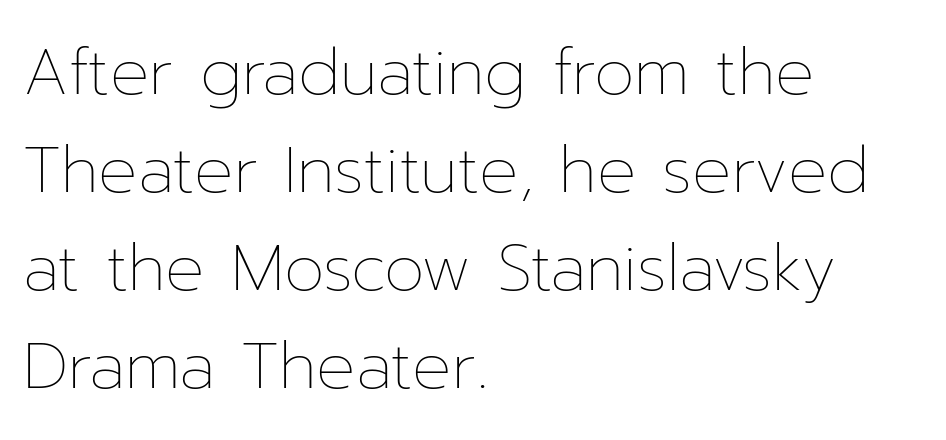
Q: Is the text bold? A: No.
Q: Is the text italic (slanted)? A: No, it is upright.
Q: Is the text underlined? A: No.
Q: How is the paragraph aligned? A: Left-aligned.
Q: Is the spacing between letters normal or unusually wide? A: Normal.
Q: Is the spacing between lines tight, normal or loose? A: Normal.
Q: Width (condensed, normal, or wide)? A: Normal.
Q: Stroke contrast? A: Low.
Q: x-height? A: Medium.
Q: Monospaced? A: No.
